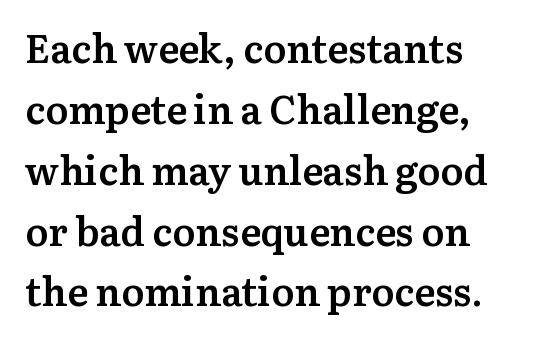
Q: Is the text bold? A: Semi-bold.
Q: Is the text italic (slanted)? A: No, it is upright.
Q: Is the typeface a serif or a sans-serif typeface? A: Serif.
Q: Is the text underlined? A: No.
Q: How is the paragraph aligned? A: Left-aligned.
Q: Is the spacing between letters normal or unusually wide? A: Normal.
Q: Is the spacing between lines tight, normal or loose? A: Normal.
Q: Width (condensed, normal, or wide)? A: Normal.
Q: Stroke contrast? A: Medium.
Q: x-height? A: Medium.
Q: Monospaced? A: No.
